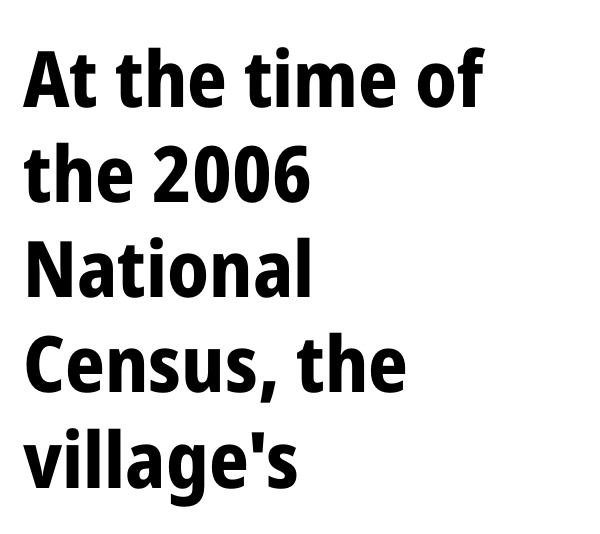
Teacher's note: observe the even left margin — that is flush-left alignment. Underlining? Definitely not there. What kind of face is this? One without serifs — a sans. Strong, thick strokes mark this as bold type. Is the letter spacing exaggerated? No — it looks like the ordinary default. The letters advance in unequal steps, a hallmark of proportional type.
